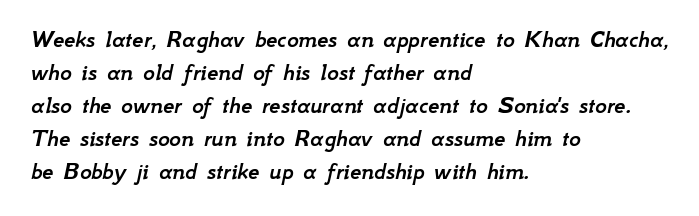
Tall strokes in this sample are angled rather than plumb. Notice how the passage keeps a crisp vertical edge on the left only. The tracking reads as untouched default to a designer's eye. The space beneath each line is pristine and unruled. These lines sit exactly where default settings would place them.
